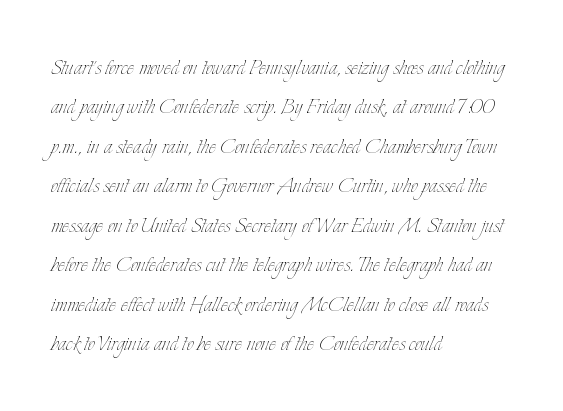
Is the stroke heavy? The answer is a plain regular-or-lighter. The setting favours the left margin, as ordinary paragraphs usually do. Has an underline been added? It has not. Tracking here is standard; glyphs follow each other at the usual distance. Line spacing here is normal.
